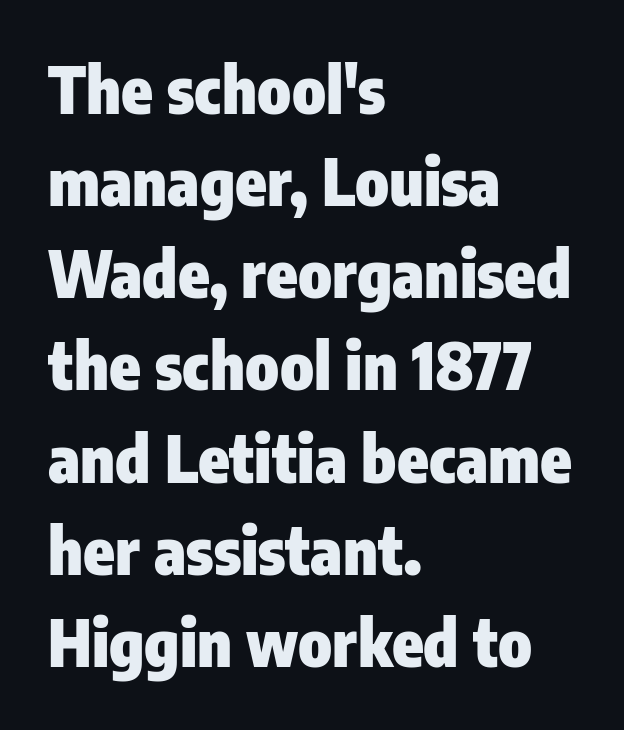
{"serif": "no", "italic": "no", "bold": "yes", "weight": "heavy", "width": "condensed", "stroke_contrast": "low", "x_height": "medium", "monospaced": "no", "underline": "no", "align": "left", "line_spacing": "normal", "line_spacing_ratio": 1.44, "letter_spacing": "normal", "letter_spacing_em": 0.0, "glyph_px": 64}
